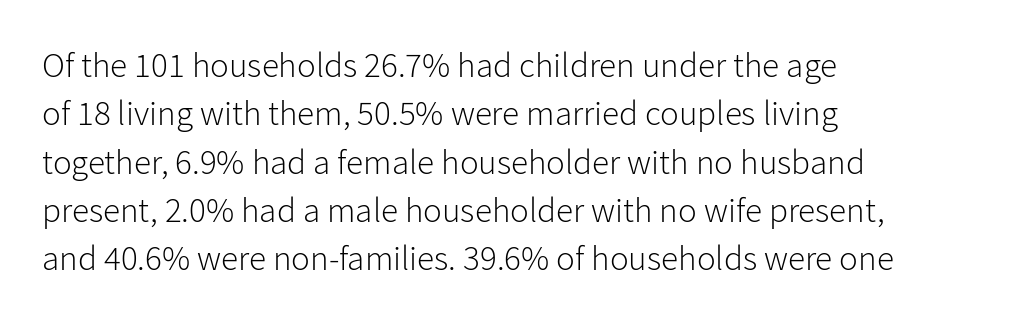
{"serif": "no", "italic": "no", "bold": "no", "weight": "light", "width": "normal", "stroke_contrast": "low", "x_height": "medium", "monospaced": "no", "underline": "no", "align": "left", "line_spacing": "normal", "line_spacing_ratio": 1.38, "letter_spacing": "normal", "letter_spacing_em": 0.0, "glyph_px": 35}
